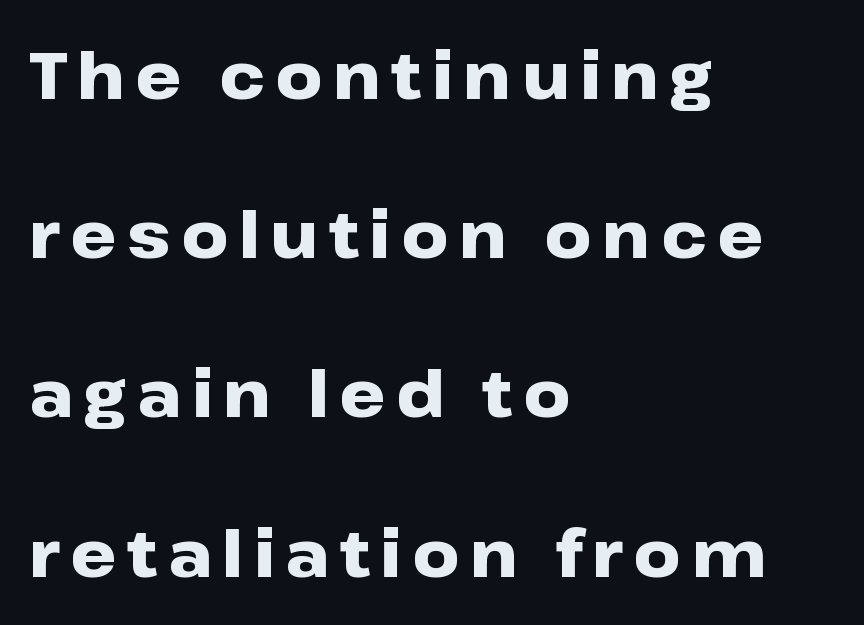
I'd describe the lettering as bold — thick and assertive. Regarding leading, the lines here are spaced well apart. Serif or sans? Sans — the stroke terminals are bare. You could not count columns in this text — the font is proportionally spaced. Teacher's note: observe the even left margin — that is flush-left alignment. Check the space under the baseline: it is left empty.
